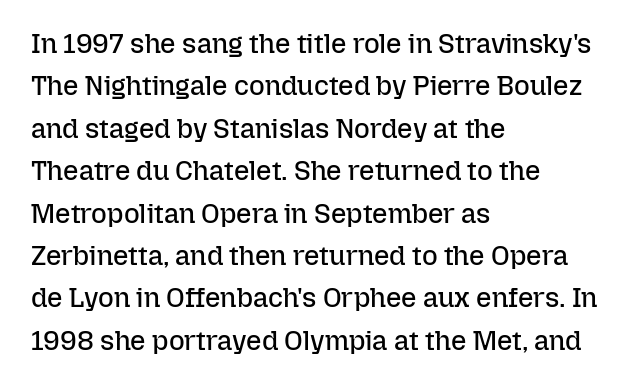
{"italic": "no", "bold": "no", "underline": "no", "align": "left", "line_spacing": "normal", "line_spacing_ratio": 1.57, "letter_spacing": "normal", "letter_spacing_em": 0.0, "glyph_px": 27}
